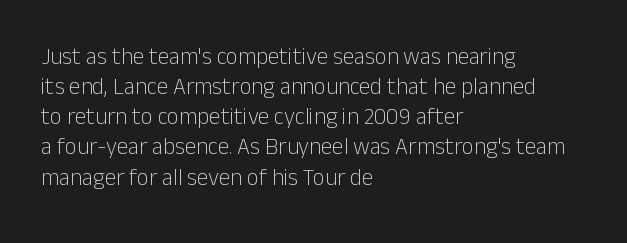
Q: Is the text bold? A: No.
Q: Is the text italic (slanted)? A: No, it is upright.
Q: Is the text underlined? A: No.
Q: How is the paragraph aligned? A: Left-aligned.
Q: Is the spacing between letters normal or unusually wide? A: Normal.
Q: Is the spacing between lines tight, normal or loose? A: Normal.
